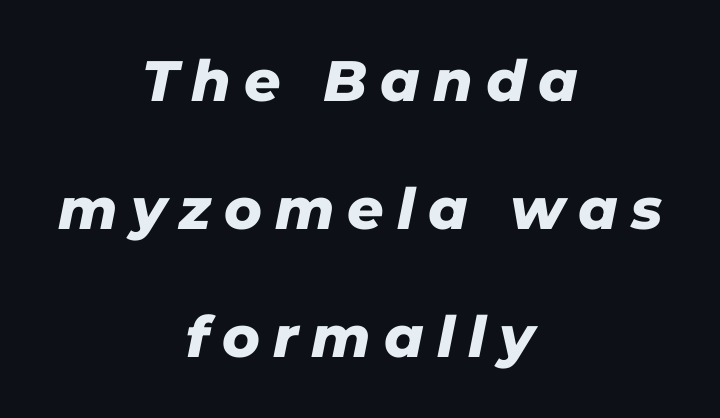
The image shows 57 px heavy type, italic (leaning right); set centered, loose line spacing (2.25x), unusually wide letter spacing (+0.23 em), not underlined; low stroke contrast and a medium x-height.
